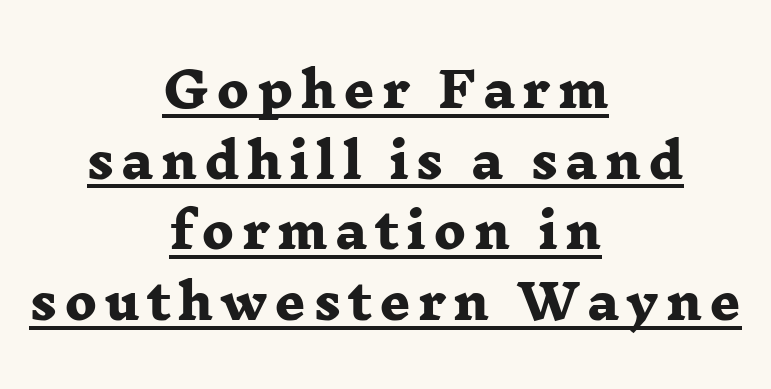
The image shows 48 px heavy, wide serif type; set centered, normal line spacing (1.47x), underlined; low stroke contrast and a medium x-height.
